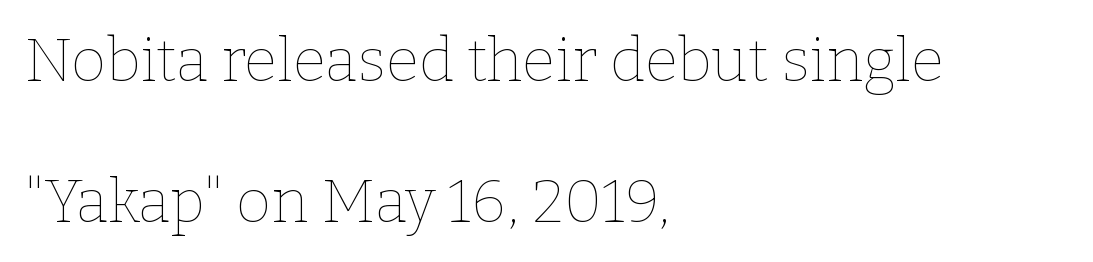
The image shows 60 px thin type, upright; set left-aligned, loose line spacing (2.35x), normal letter spacing, not underlined; low stroke contrast and a medium x-height.
